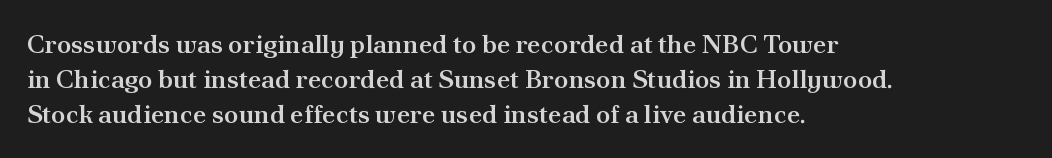
These words are printed semibold, heavier than regular yet not bold. If you measured baseline to baseline, you'd find a middling distance. Upright lettering throughout. Plain, unruled lines of type. Characters follow at the spacing the type designer built in. The lines in this sample share a left origin and differ only in where they stop.
